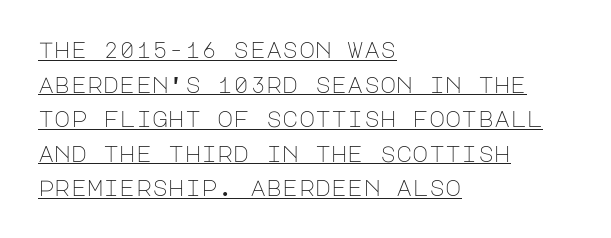
The image shows 22 px text type, upright; set left-aligned, normal line spacing (1.57x), normal letter spacing, underlined.
